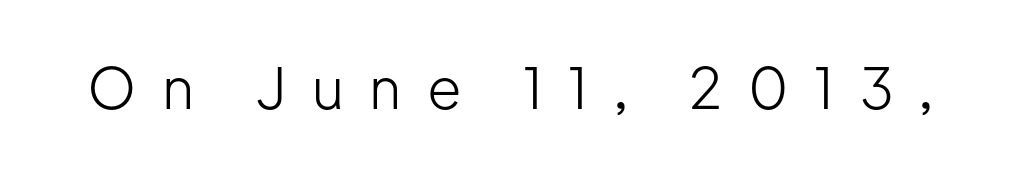
{"serif": "no", "italic": "no", "bold": "no", "weight": "light", "width": "normal", "stroke_contrast": "low", "x_height": "medium", "monospaced": "no", "underline": "no", "letter_spacing": "wide", "letter_spacing_em": 0.46, "glyph_px": 56}
